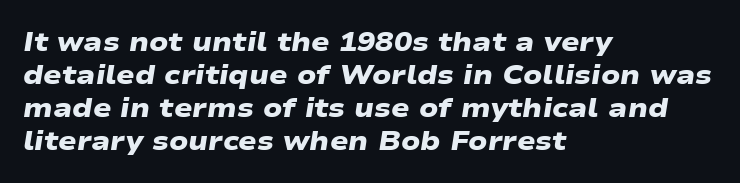
The typesetter chose a ragged-right arrangement here. Quick note: underline off. Here the glyphs are tracked normally, forming tight word shapes. On the weight axis this lands at bold, roughly 700.
